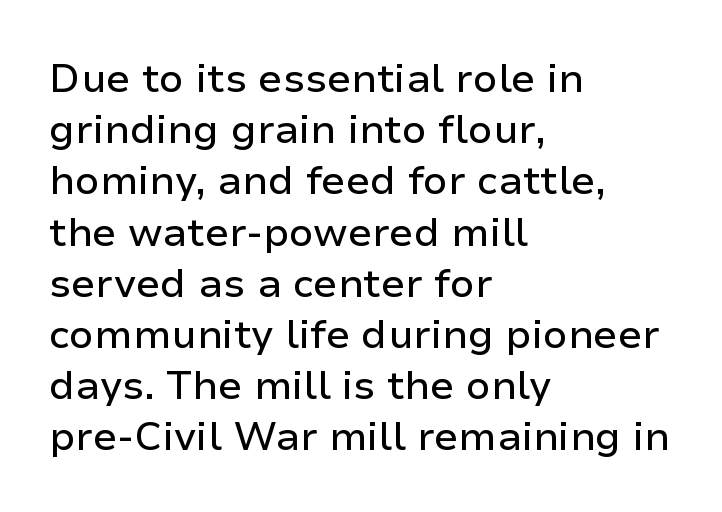
Q: Is the text italic (slanted)? A: No, it is upright.
Q: Is the typeface a serif or a sans-serif typeface? A: Sans-serif.
Q: Is the text underlined? A: No.
Q: How is the paragraph aligned? A: Left-aligned.
Q: Is the spacing between letters normal or unusually wide? A: Normal.
Q: Is the spacing between lines tight, normal or loose? A: Normal.
Q: Width (condensed, normal, or wide)? A: Normal.
Q: Stroke contrast? A: Low.
Q: x-height? A: Medium.
Q: Monospaced? A: No.
